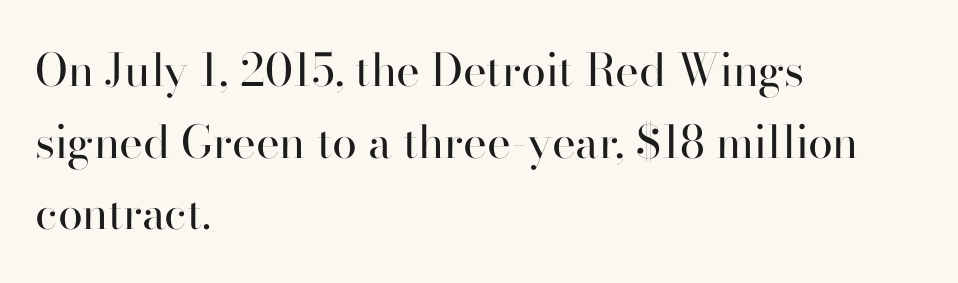
Heft: none added — not bold. Characters follow at the spacing the type designer built in. Teacher's note: observe the even left margin — that is flush-left alignment. The block of text has a typical density, with ordinary space between rows. The baseline area is clear.
